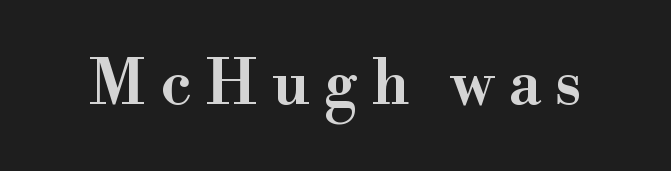
Q: Is the text bold? A: Semi-bold.
Q: Is the text italic (slanted)? A: No, it is upright.
Q: Is the typeface a serif or a sans-serif typeface? A: Serif.
Q: Is the text underlined? A: No.
Q: Is the spacing between letters normal or unusually wide? A: Unusually wide.
Q: Width (condensed, normal, or wide)? A: Normal.
Q: Stroke contrast? A: High.
Q: x-height? A: Small.
Q: Monospaced? A: No.
